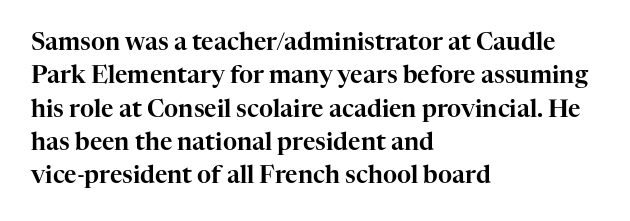
Q: Is the text italic (slanted)? A: No, it is upright.
Q: Is the text underlined? A: No.
Q: How is the paragraph aligned? A: Left-aligned.
Q: Is the spacing between letters normal or unusually wide? A: Normal.
Q: Is the spacing between lines tight, normal or loose? A: Normal.
